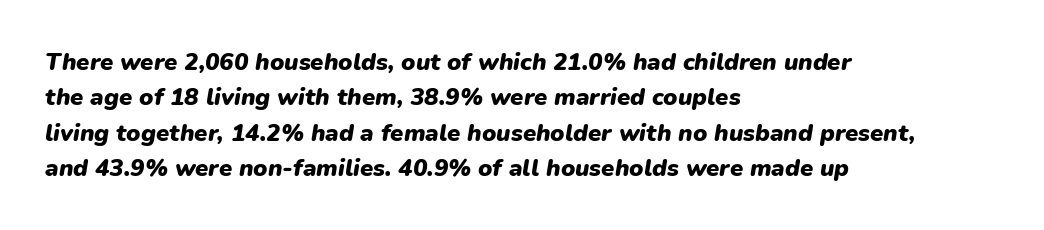
Q: Is the text bold? A: Yes.
Q: Is the text italic (slanted)? A: Yes, it leans right by about 9 degrees.
Q: Is the text underlined? A: No.
Q: How is the paragraph aligned? A: Left-aligned.
Q: Is the spacing between letters normal or unusually wide? A: Normal.
Q: Is the spacing between lines tight, normal or loose? A: Normal.
